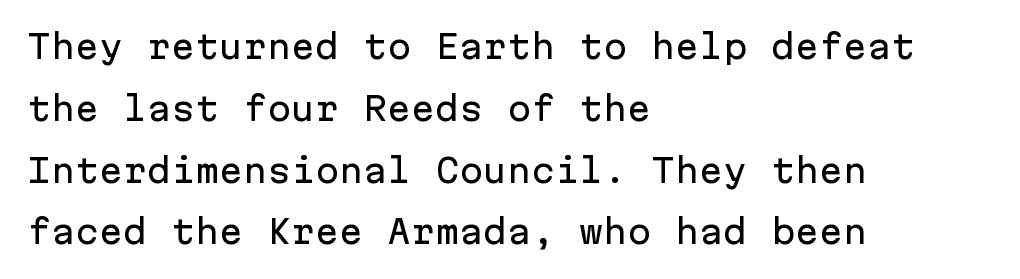
The image shows 32 px sans-serif type, upright, monospaced; set left-aligned, loose line spacing (1.93x), normal letter spacing, not underlined; low stroke contrast and a medium x-height.
